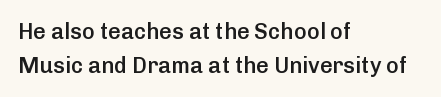
The image shows 22 px text type, upright; set left-aligned, normal line spacing (1.53x), normal letter spacing, not underlined.
